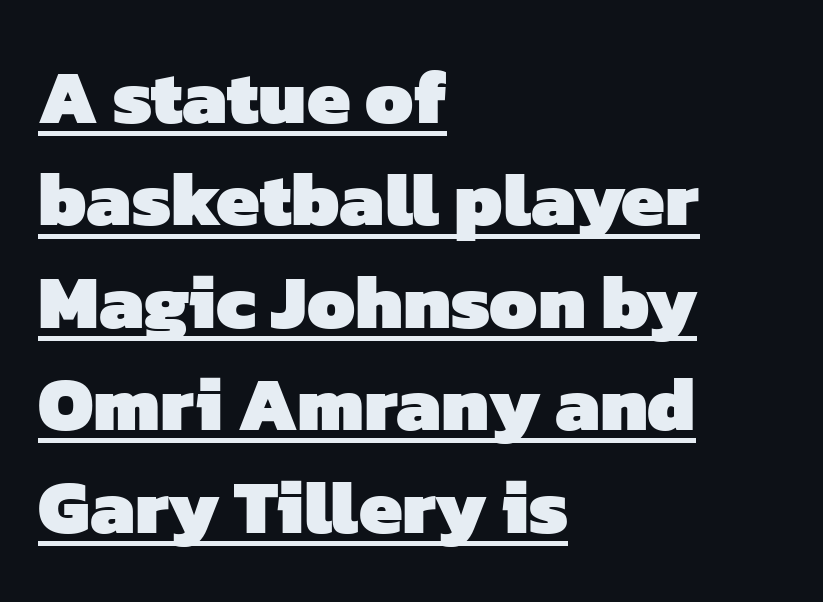
Look at the stroke-to-counter ratio: heavy, a bold. Visually the block forms a straight wall on the left and a jagged coastline on the right. Check the space under the baseline: a stroke is drawn there. The typeface chosen for these lines omits serifs.
